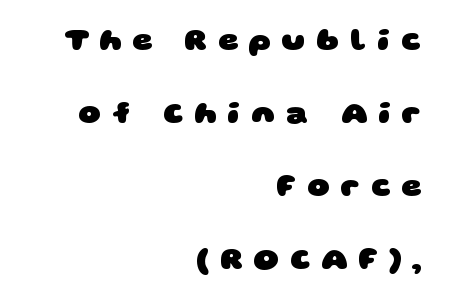
{"serif": "no", "bold": "yes", "weight": "heavy", "width": "wide", "stroke_contrast": "low", "x_height": "large", "monospaced": "no", "underline": "no", "align": "right", "line_spacing": "loose", "line_spacing_ratio": 2.36, "letter_spacing": "wide", "letter_spacing_em": 0.35, "glyph_px": 31}
